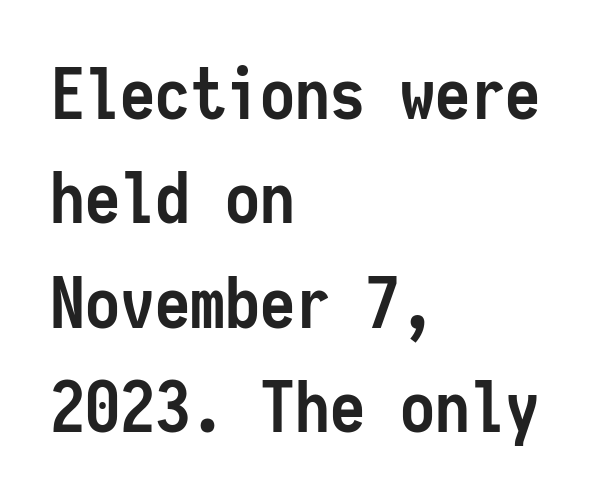
The image shows 70 px semibold, condensed sans-serif type, upright, monospaced; set left-aligned, normal line spacing (1.49x), normal letter spacing, not underlined; low stroke contrast and a medium x-height.
